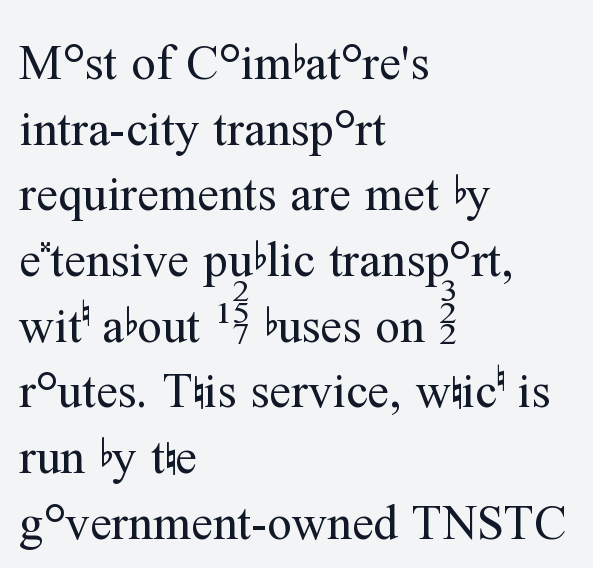
The image shows 49 px regular-weight serif type, upright; set left-aligned, normal line spacing (1.34x), normal letter spacing, not underlined; medium stroke contrast and a medium x-height.
